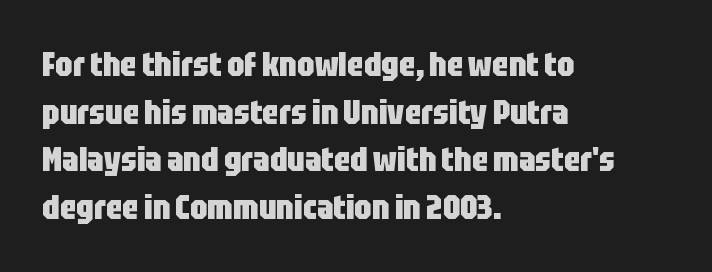
The image shows 34 px heavy, condensed sans-serif type, upright; set left-aligned, normal line spacing (1.4x), normal letter spacing, not underlined; low stroke contrast and a large x-height.
